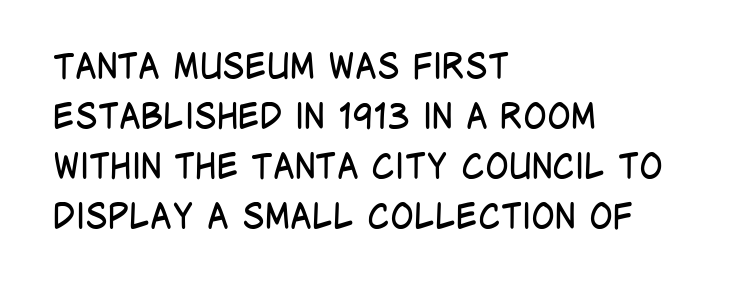
Q: Is the text bold? A: No.
Q: Is the text italic (slanted)? A: No, it is upright.
Q: Is the typeface a serif or a sans-serif typeface? A: Sans-serif.
Q: Is the text underlined? A: No.
Q: How is the paragraph aligned? A: Left-aligned.
Q: Is the spacing between letters normal or unusually wide? A: Normal.
Q: Is the spacing between lines tight, normal or loose? A: Normal.
Q: Width (condensed, normal, or wide)? A: Condensed.
Q: Stroke contrast? A: Low.
Q: x-height? A: Large.
Q: Monospaced? A: No.
